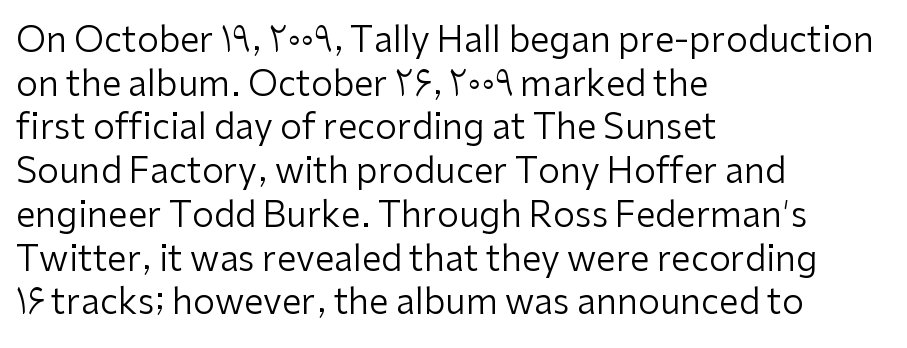
{"serif": "no", "italic": "no", "bold": "no", "weight": "regular", "width": "normal", "stroke_contrast": "low", "x_height": "medium", "monospaced": "no", "underline": "no", "align": "left", "line_spacing": "normal", "line_spacing_ratio": 1.25, "letter_spacing": "normal", "letter_spacing_em": 0.0, "glyph_px": 35}
